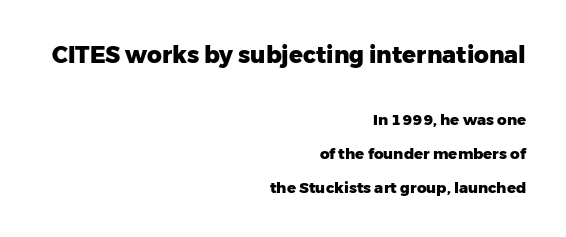
The letters stand straight up with perfectly vertical stems. Where is the straight margin? On the right. Two sizes are in play, and the larger belongs to the first block. These lines keep a tight, regular rhythm from letter to letter. A bare baseline throughout the passage. The typesetting leans heavy: a genuine bold.
